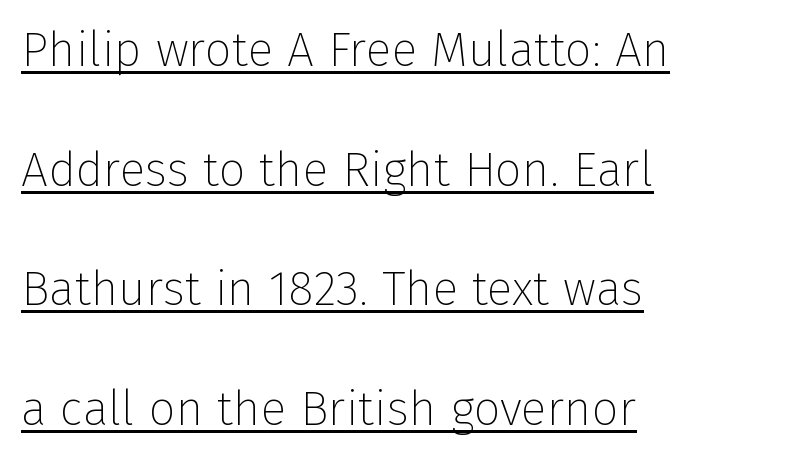
{"serif": "no", "italic": "no", "bold": "no", "weight": "thin", "width": "normal", "stroke_contrast": "low", "x_height": "medium", "monospaced": "no", "underline": "yes", "align": "left", "line_spacing": "loose", "line_spacing_ratio": 2.49, "letter_spacing": "normal", "letter_spacing_em": 0.0, "glyph_px": 48}
